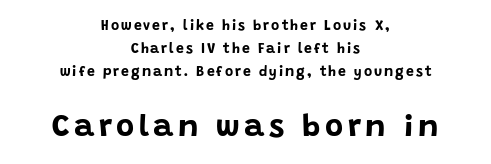
The paragraph has two soft edges and a firm central axis. Top chunk: small. Bottom chunk: large. The passage shown is typed in a proportional face where columns would drift. Check the space under the baseline: it is left empty. Unlike a traditional serif, this face leaves its strokes unadorned.
